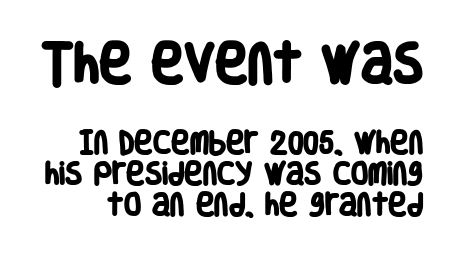
Quick note: underline off. Serif or sans? Sans — the stroke terminals are bare. Nobody touched the tracking dial on this one. The passage shown is typed in a proportional face where columns would drift. Its strokes are broad and dark, the hallmark of bold type.
